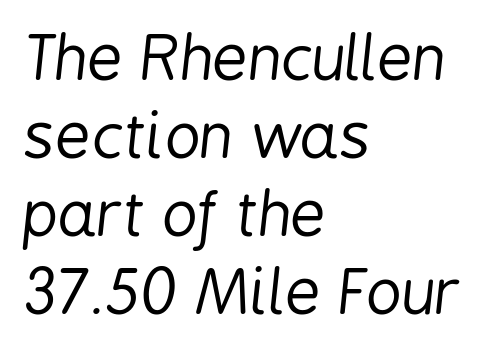
Q: Is the text bold? A: No.
Q: Is the text italic (slanted)? A: Yes, it leans right by about 6 degrees.
Q: Is the text underlined? A: No.
Q: How is the paragraph aligned? A: Left-aligned.
Q: Is the spacing between letters normal or unusually wide? A: Normal.
Q: Is the spacing between lines tight, normal or loose? A: Normal.
Q: Width (condensed, normal, or wide)? A: Condensed.
Q: Stroke contrast? A: Low.
Q: x-height? A: Medium.
Q: Monospaced? A: No.
